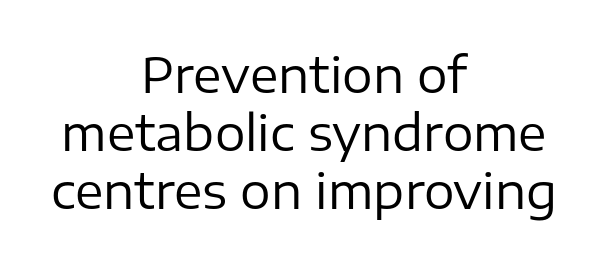
Q: Is the text bold? A: No.
Q: Is the text italic (slanted)? A: No, it is upright.
Q: Is the typeface a serif or a sans-serif typeface? A: Sans-serif.
Q: Is the text underlined? A: No.
Q: How is the paragraph aligned? A: Centered.
Q: Is the spacing between letters normal or unusually wide? A: Normal.
Q: Width (condensed, normal, or wide)? A: Normal.
Q: Stroke contrast? A: Low.
Q: x-height? A: Medium.
Q: Monospaced? A: No.
